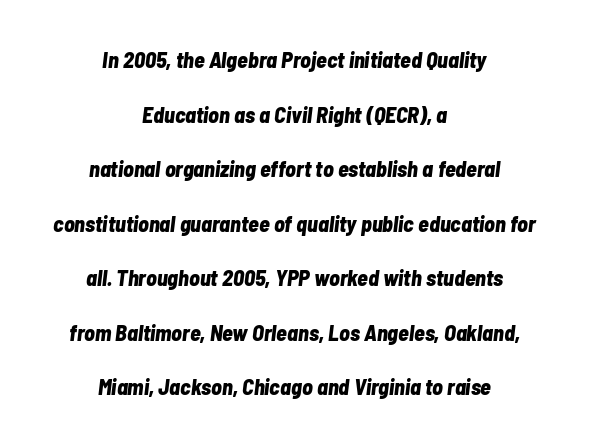
The face used here is rendered with its standard letterfit. An italicized treatment has been applied to the whole sample. The gap between lines stays unmarked. Pretty heavy lettering here — definitely bold.
